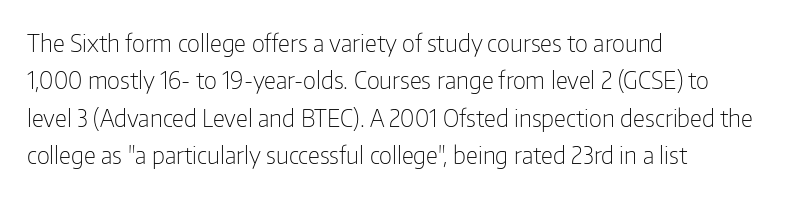
The image shows 24 px text type, upright; set left-aligned, normal line spacing (1.56x), normal letter spacing, not underlined.
